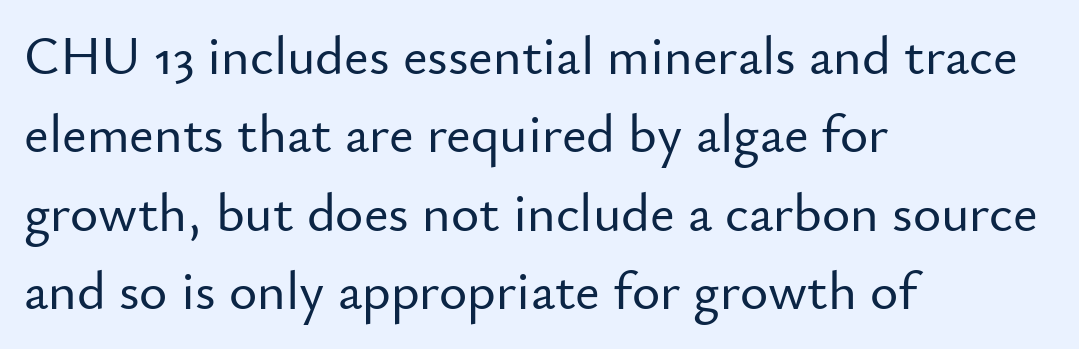
Q: Is the text italic (slanted)? A: No, it is upright.
Q: Is the typeface a serif or a sans-serif typeface? A: Sans-serif.
Q: Is the text underlined? A: No.
Q: How is the paragraph aligned? A: Left-aligned.
Q: Is the spacing between letters normal or unusually wide? A: Normal.
Q: Is the spacing between lines tight, normal or loose? A: Normal.
Q: Width (condensed, normal, or wide)? A: Normal.
Q: Stroke contrast? A: Low.
Q: x-height? A: Small.
Q: Monospaced? A: No.
